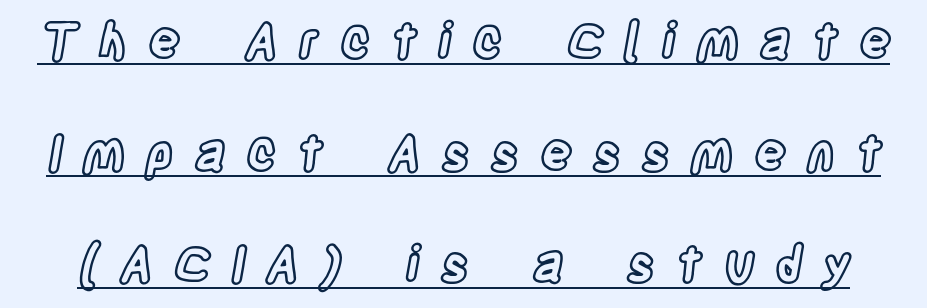
{"width": "condensed", "x_height": "large", "monospaced": "no", "underline": "yes", "line_spacing": "loose", "line_spacing_ratio": 2.28, "letter_spacing": "wide", "letter_spacing_em": 0.43, "glyph_px": 49}
